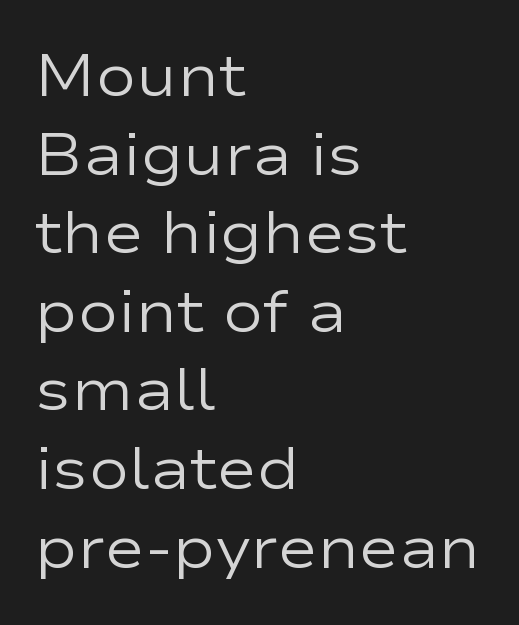
The image shows 60 px regular-weight, wide sans-serif type, upright; set left-aligned, normal line spacing (1.31x), normal letter spacing, not underlined; low stroke contrast and a medium x-height.
